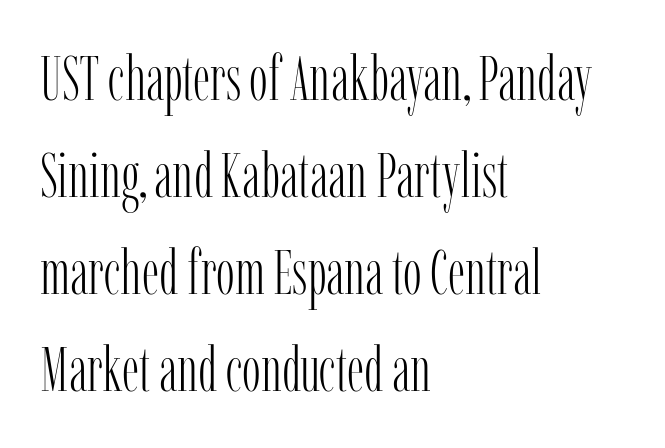
The image shows 63 px light, condensed serif type, upright; set left-aligned, normal line spacing (1.54x), normal letter spacing, not underlined; low stroke contrast and a medium x-height.
